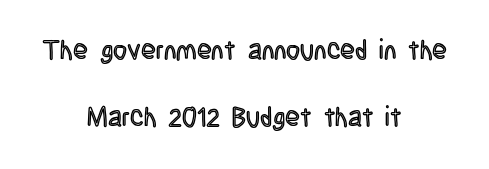
{"italic": "no", "underline": "no", "align": "center", "line_spacing": "loose", "line_spacing_ratio": 2.48, "letter_spacing": "normal", "letter_spacing_em": 0.0, "glyph_px": 27}
